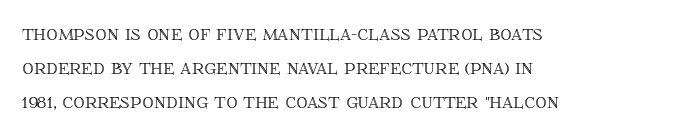
Q: Is the text italic (slanted)? A: No, it is upright.
Q: Is the text underlined? A: No.
Q: How is the paragraph aligned? A: Left-aligned.
Q: Is the spacing between letters normal or unusually wide? A: Normal.
Q: Is the spacing between lines tight, normal or loose? A: Normal.
